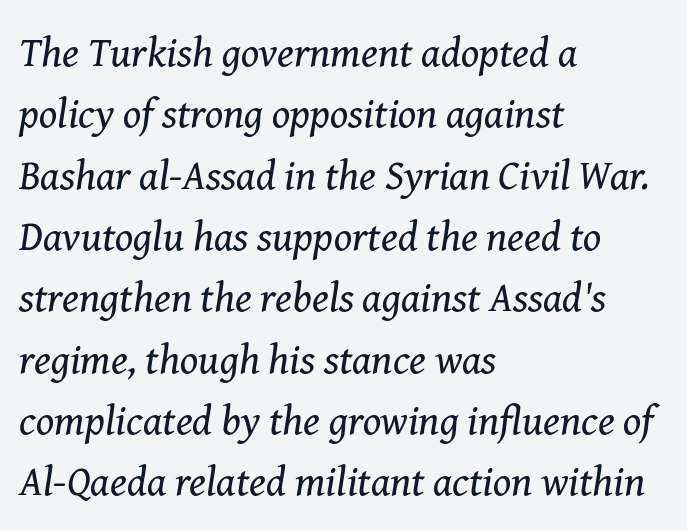
{"serif": "yes", "italic": "yes", "lean": "right", "slant_degrees": 8, "bold": "no", "weight": "regular", "width": "normal", "stroke_contrast": "medium", "x_height": "medium", "monospaced": "no", "underline": "no", "align": "left", "line_spacing": "normal", "line_spacing_ratio": 1.46, "letter_spacing": "normal", "letter_spacing_em": 0.0, "glyph_px": 42}
